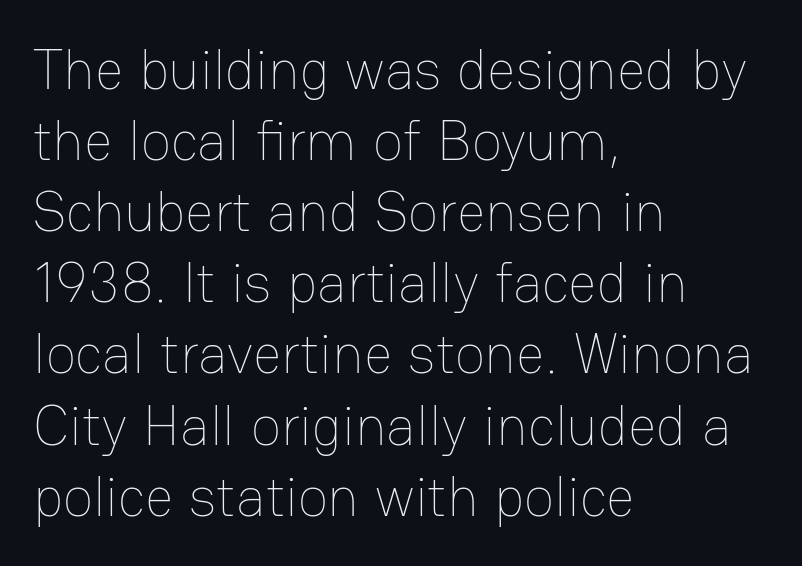
Q: Is the text bold? A: No.
Q: Is the text italic (slanted)? A: No, it is upright.
Q: Is the text underlined? A: No.
Q: How is the paragraph aligned? A: Left-aligned.
Q: Is the spacing between letters normal or unusually wide? A: Normal.
Q: Is the spacing between lines tight, normal or loose? A: Normal.
Q: Width (condensed, normal, or wide)? A: Normal.
Q: Stroke contrast? A: Low.
Q: x-height? A: Medium.
Q: Monospaced? A: No.
